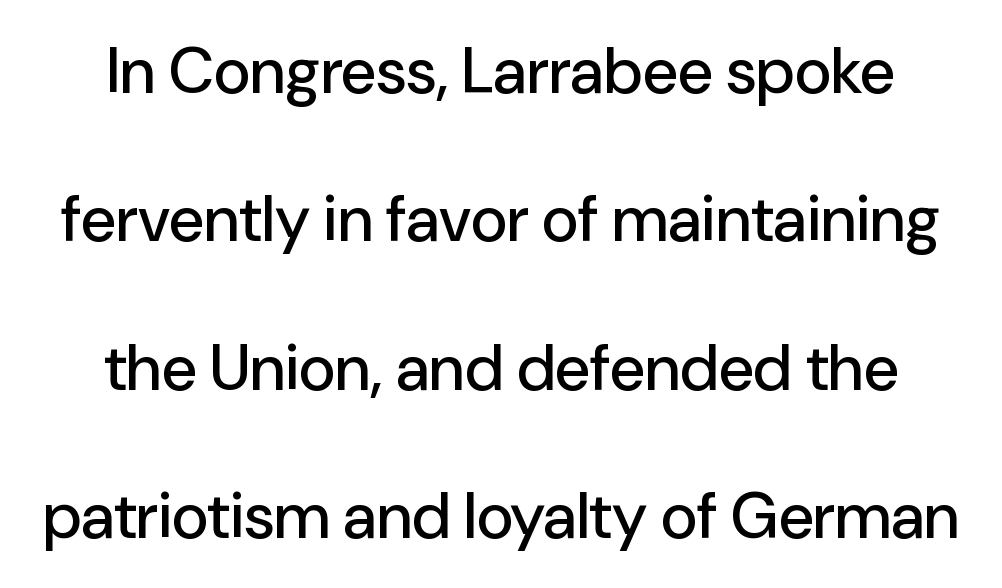
The passage shown is not underscored anywhere. The typeface chosen for these lines omits serifs. Looks like regular typesetting: each glyph gets only the width it needs. The lines in this sample share a center point and differ in where they start and stop.
